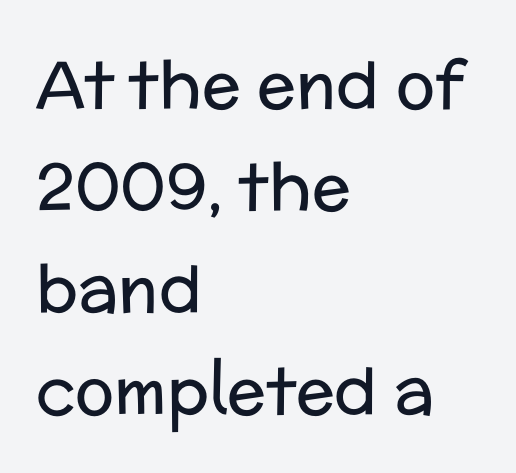
Q: Is the text bold? A: No.
Q: Is the text italic (slanted)? A: No, it is upright.
Q: Is the typeface a serif or a sans-serif typeface? A: Sans-serif.
Q: Is the text underlined? A: No.
Q: How is the paragraph aligned? A: Left-aligned.
Q: Is the spacing between letters normal or unusually wide? A: Normal.
Q: Is the spacing between lines tight, normal or loose? A: Normal.
Q: Width (condensed, normal, or wide)? A: Normal.
Q: Stroke contrast? A: Low.
Q: x-height? A: Medium.
Q: Monospaced? A: No.
